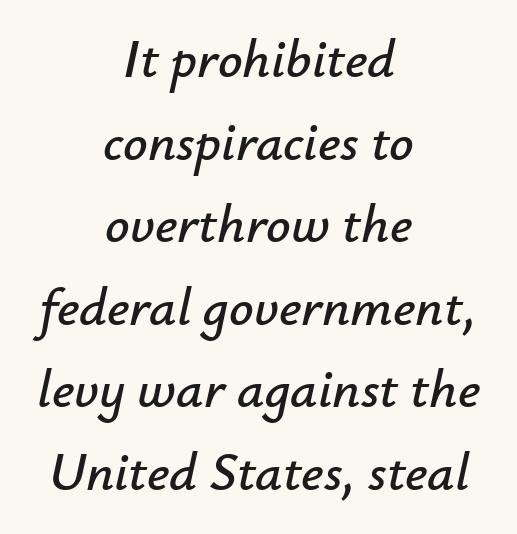
Does the copy run flush right? No — it is centered line by line. In terms of posture, this sample is oblique. Each letter keeps its own natural width here, so spacing adapts to shape. No word sits above an underline. Nothing unusual about the tracking: characters are spaced as the font intends. Notice how descenders clear the ascenders below comfortably — that's standard leading.
